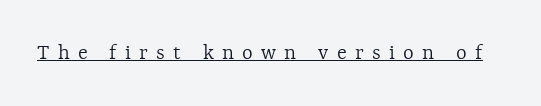
Q: Is the text bold? A: No.
Q: Is the text italic (slanted)? A: No, it is upright.
Q: Is the text underlined? A: Yes.
Q: Is the spacing between letters normal or unusually wide? A: Unusually wide.
